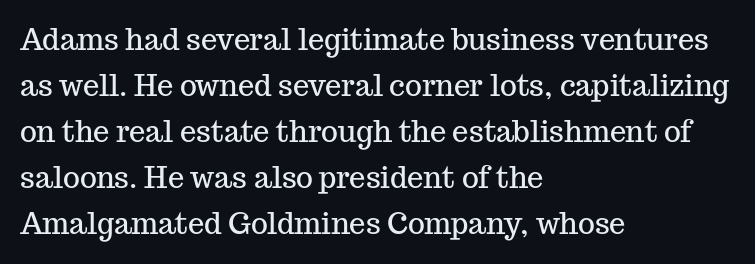
{"serif": "yes", "italic": "no", "width": "normal", "stroke_contrast": "medium", "x_height": "medium", "monospaced": "no", "underline": "no", "align": "left", "line_spacing": "normal", "line_spacing_ratio": 1.59, "letter_spacing": "normal", "letter_spacing_em": 0.0, "glyph_px": 29}
